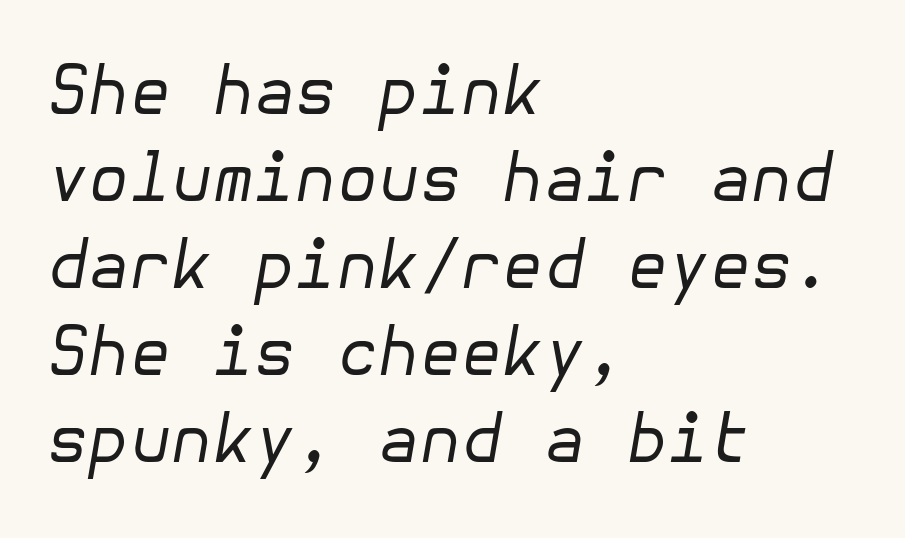
The image shows 67 px regular-weight type, italic (leaning right); set left-aligned, normal line spacing (1.3x), normal letter spacing, not underlined; low stroke contrast and a medium x-height.
